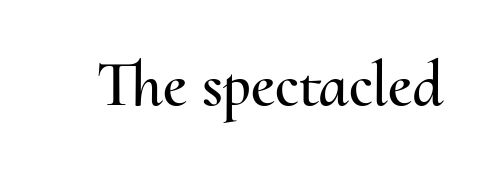
{"italic": "no", "width": "normal", "stroke_contrast": "medium", "x_height": "small", "monospaced": "no", "underline": "no", "letter_spacing": "normal", "letter_spacing_em": 0.0, "glyph_px": 64}
